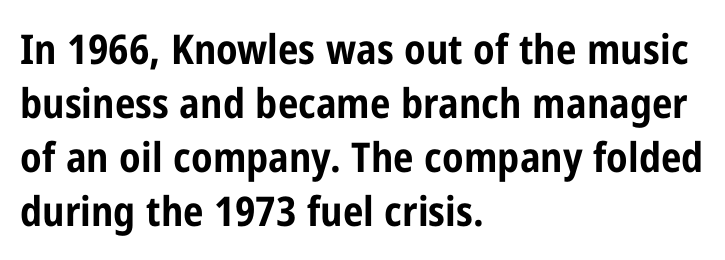
{"serif": "no", "italic": "no", "bold": "yes", "weight": "bold", "width": "condensed", "stroke_contrast": "low", "x_height": "medium", "monospaced": "no", "underline": "no", "align": "left", "line_spacing": "normal", "line_spacing_ratio": 1.32, "letter_spacing": "normal", "letter_spacing_em": 0.0, "glyph_px": 41}
